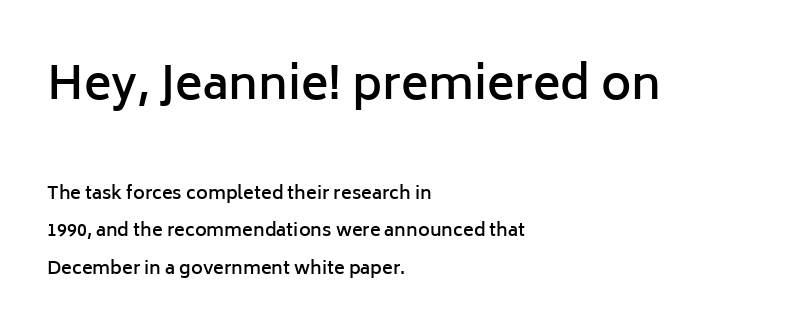
The image shows 46 px semibold sans-serif type, upright; set left-aligned, loose line spacing (2.07x), normal letter spacing, not underlined; the first (top) block is 2.56x larger; low stroke contrast and a medium x-height.
